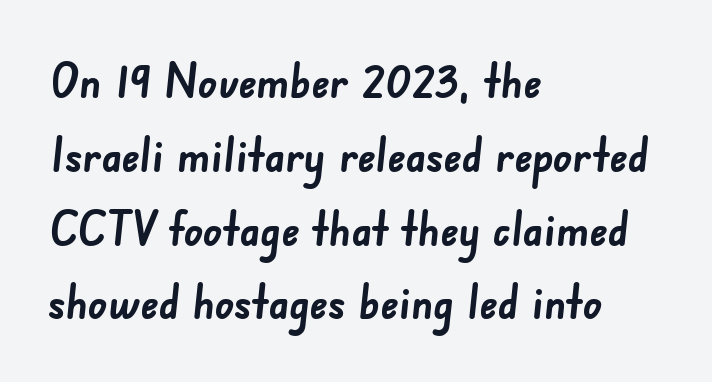
The image shows 47 px semibold sans-serif type; set left-aligned, normal line spacing (1.57x), normal letter spacing, not underlined; low stroke contrast and a small x-height.
